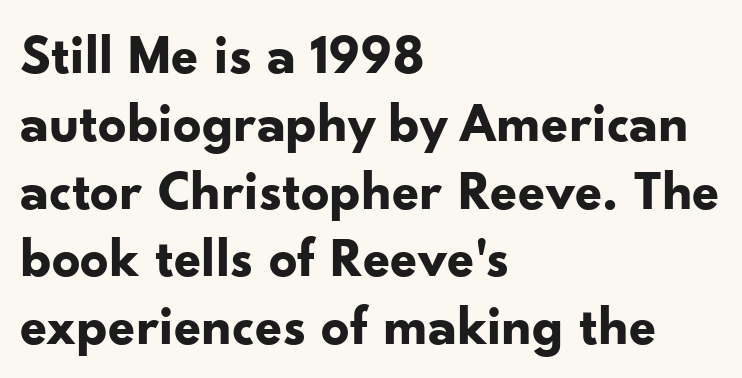
The image shows 56 px bold sans-serif type, upright; set left-aligned, line spacing 1.21x, normal letter spacing, not underlined; low stroke contrast and a small x-height.
